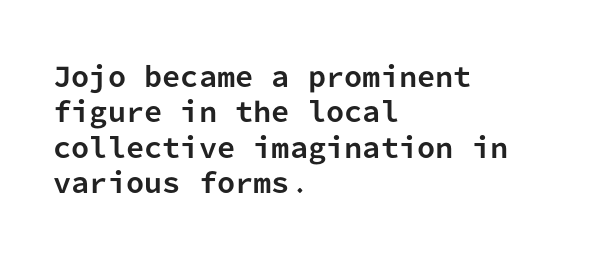
Normally led — the rows are evenly, conventionally spaced. A roman cut, with each character standing at attention. The gaps between neighbouring characters are ordinary and unremarkable. The words here are not underlined. Left-aligned paragraph, ragged on the right. The typesetting leans heavy: a genuine bold.
